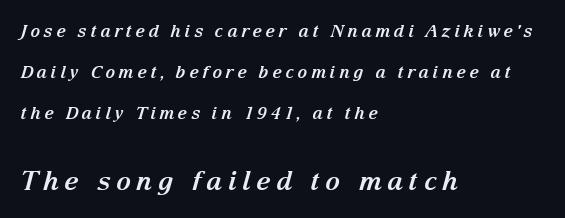
{"italic": "yes", "lean": "right", "slant_degrees": 15, "bold": "yes", "underline": "no", "align": "left", "line_spacing": "loose", "line_spacing_ratio": 2.42, "letter_spacing": "wide", "letter_spacing_em": 0.2, "larger_block": "second", "size_ratio": 1.53, "glyph_px": 26}
